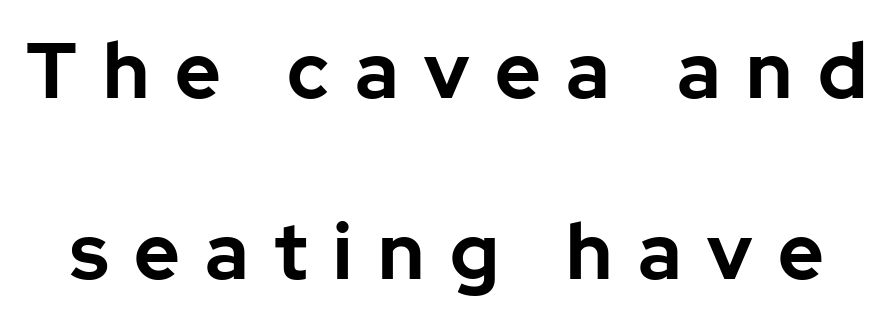
Q: Is the text bold? A: Yes.
Q: Is the text italic (slanted)? A: No, it is upright.
Q: Is the typeface a serif or a sans-serif typeface? A: Sans-serif.
Q: Is the text underlined? A: No.
Q: Is the spacing between letters normal or unusually wide? A: Unusually wide.
Q: Is the spacing between lines tight, normal or loose? A: Loose.
Q: Width (condensed, normal, or wide)? A: Normal.
Q: Stroke contrast? A: Low.
Q: x-height? A: Medium.
Q: Monospaced? A: No.
